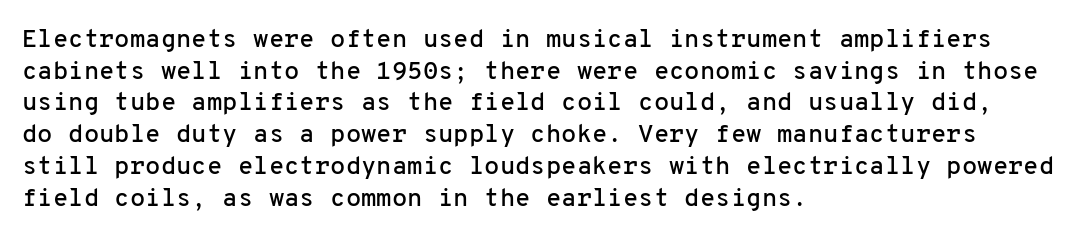
Q: Is the text italic (slanted)? A: No, it is upright.
Q: Is the text underlined? A: No.
Q: How is the paragraph aligned? A: Left-aligned.
Q: Is the spacing between letters normal or unusually wide? A: Normal.
Q: Is the spacing between lines tight, normal or loose? A: Normal.
